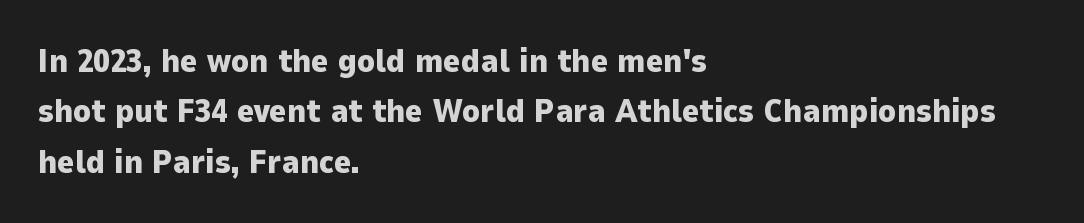
{"serif": "no", "italic": "no", "bold": "yes", "weight": "heavy", "width": "normal", "stroke_contrast": "low", "x_height": "medium", "monospaced": "no", "underline": "no", "align": "left", "line_spacing": "normal", "line_spacing_ratio": 1.53, "letter_spacing": "normal", "letter_spacing_em": 0.0, "glyph_px": 33}
